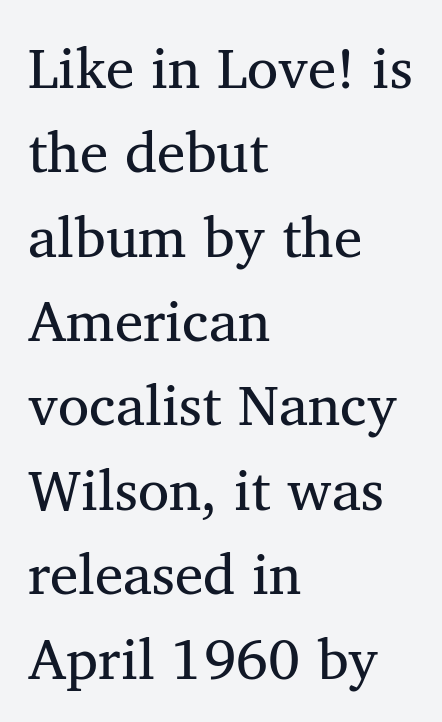
Each line starts at the same left margin while the right side varies. Check under the words: just untouched page. Serif or sans? Serif — the stroke terminals have little feet. Letters have the restrained weight of plain body copy at most. A typesetter would call this proportional, since set widths differ per character. Does the leading feel generous? No, just average.
